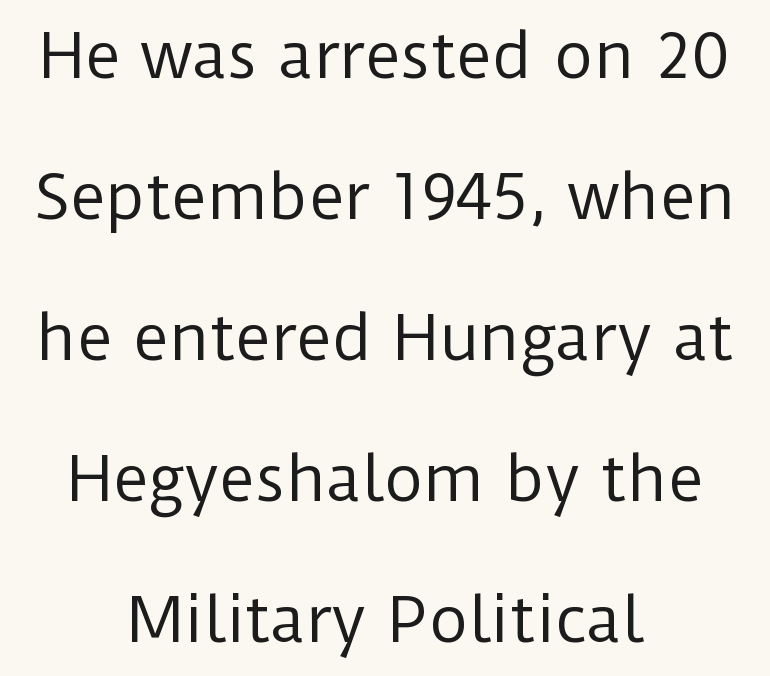
The image shows 61 px regular-weight sans-serif type, upright; set centered, loose line spacing (2.31x), normal letter spacing, not underlined; low stroke contrast and a medium x-height.
